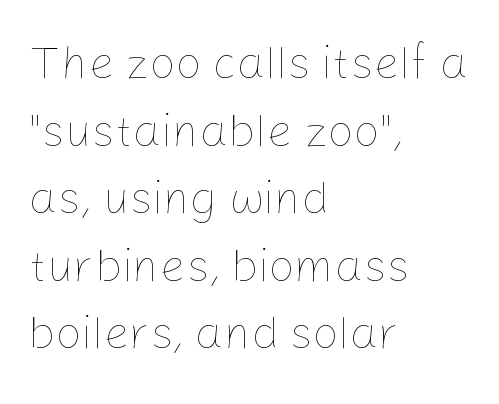
The image shows 46 px thin type, upright; set left-aligned, normal line spacing (1.47x), normal letter spacing, not underlined; low stroke contrast and a medium x-height.
